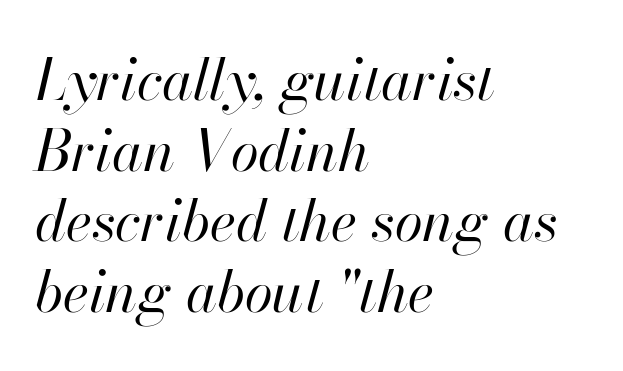
The image shows 57 px regular-weight type, italic (leaning right); set left-aligned, line spacing 1.24x, normal letter spacing, not underlined; high stroke contrast and a small x-height.
